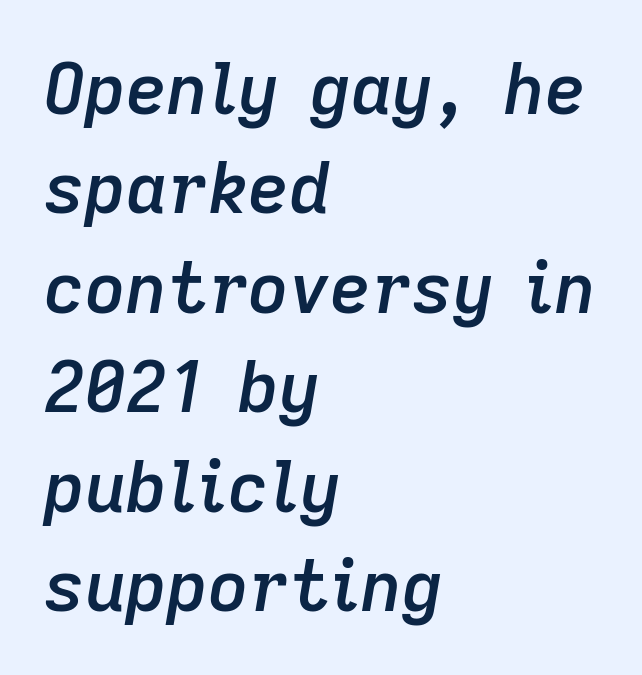
The image shows 71 px semibold type, italic (leaning right); set left-aligned, normal line spacing (1.4x), normal letter spacing, not underlined; low stroke contrast and a medium x-height.
